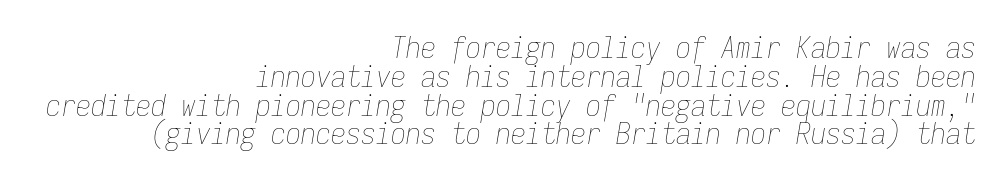
The image shows 30 px thin, condensed type, italic (leaning right), monospaced; set right-aligned, tight line spacing (0.96x), normal letter spacing, not underlined; low stroke contrast and a medium x-height.
